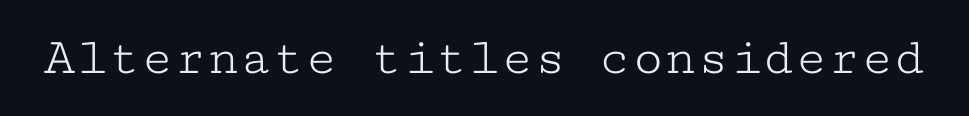
Q: Is the text bold? A: No.
Q: Is the text italic (slanted)? A: No, it is upright.
Q: Is the typeface a serif or a sans-serif typeface? A: Serif.
Q: Is the text underlined? A: No.
Q: Is the spacing between letters normal or unusually wide? A: Normal.
Q: Width (condensed, normal, or wide)? A: Wide.
Q: Stroke contrast? A: Low.
Q: x-height? A: Medium.
Q: Monospaced? A: Yes.
